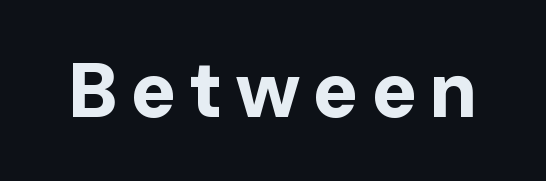
{"serif": "no", "italic": "no", "bold": "yes", "weight": "bold", "width": "normal", "stroke_contrast": "low", "x_height": "medium", "monospaced": "no", "underline": "no", "glyph_px": 77}
